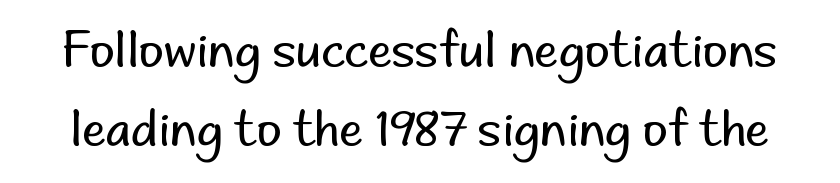
Q: Is the text bold? A: No.
Q: Is the text italic (slanted)? A: No, it is upright.
Q: Is the typeface a serif or a sans-serif typeface? A: Sans-serif.
Q: Is the text underlined? A: No.
Q: Is the spacing between letters normal or unusually wide? A: Normal.
Q: Is the spacing between lines tight, normal or loose? A: Normal.
Q: Width (condensed, normal, or wide)? A: Normal.
Q: Stroke contrast? A: Low.
Q: x-height? A: Small.
Q: Monospaced? A: No.
